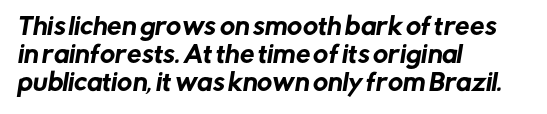
{"underline": "no", "align": "left", "line_spacing_ratio": 1.21, "letter_spacing": "normal", "letter_spacing_em": 0.0, "glyph_px": 23}
